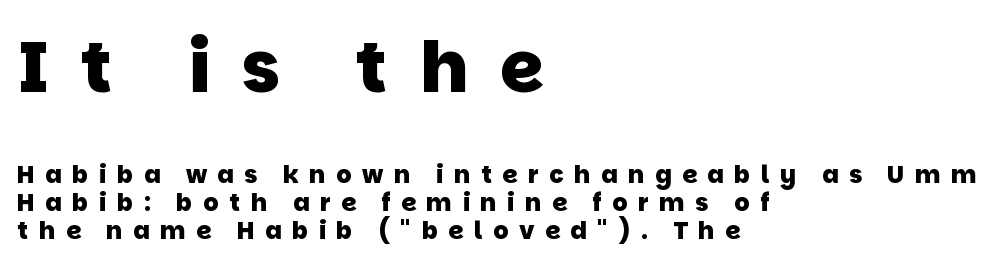
The block sitting higher on the canvas is the one with enlarged characters. Line beginnings align vertically; line endings do not. Words float on clear page, feet unadorned. Tracking here is generous; glyphs stand well apart from one another.
